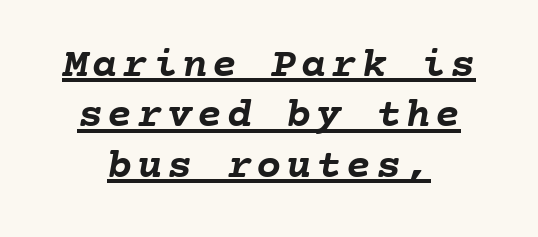
The image shows 42 px semibold type, monospaced; set centered, line spacing 1.2x, underlined; low stroke contrast and a medium x-height.
